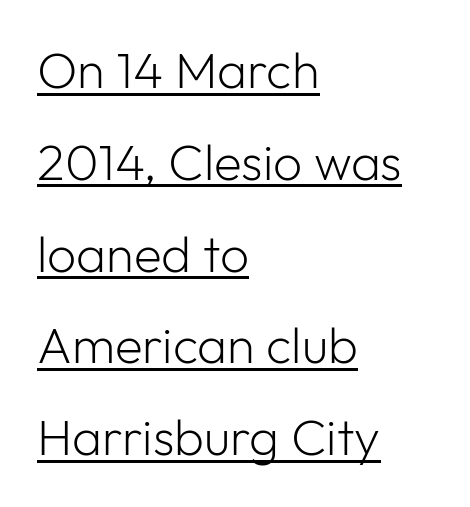
{"serif": "no", "italic": "no", "bold": "no", "weight": "light", "width": "normal", "stroke_contrast": "low", "x_height": "medium", "monospaced": "no", "underline": "yes", "align": "left", "line_spacing_ratio": 1.8, "letter_spacing": "normal", "letter_spacing_em": 0.0, "glyph_px": 51}
